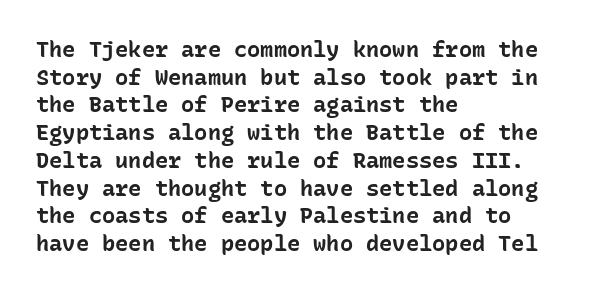
Q: Is the text bold? A: Yes.
Q: Is the text italic (slanted)? A: No, it is upright.
Q: Is the text underlined? A: No.
Q: How is the paragraph aligned? A: Left-aligned.
Q: Is the spacing between letters normal or unusually wide? A: Normal.
Q: Is the spacing between lines tight, normal or loose? A: Normal.
